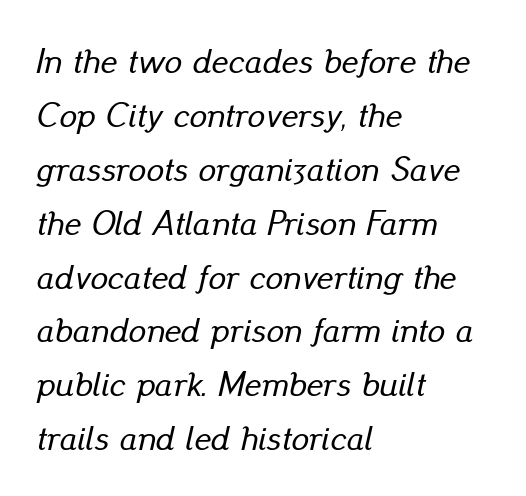
The image shows 35 px text type, italic (leaning right); set left-aligned, normal line spacing (1.54x), normal letter spacing, not underlined; low stroke contrast and a small x-height.
